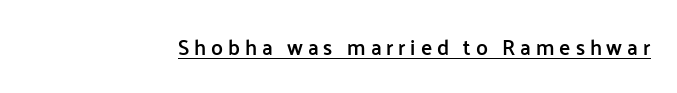
Q: Is the text bold? A: Semi-bold.
Q: Is the text italic (slanted)? A: No, it is upright.
Q: Is the text underlined? A: Yes.
Q: Is the spacing between letters normal or unusually wide? A: Unusually wide.
